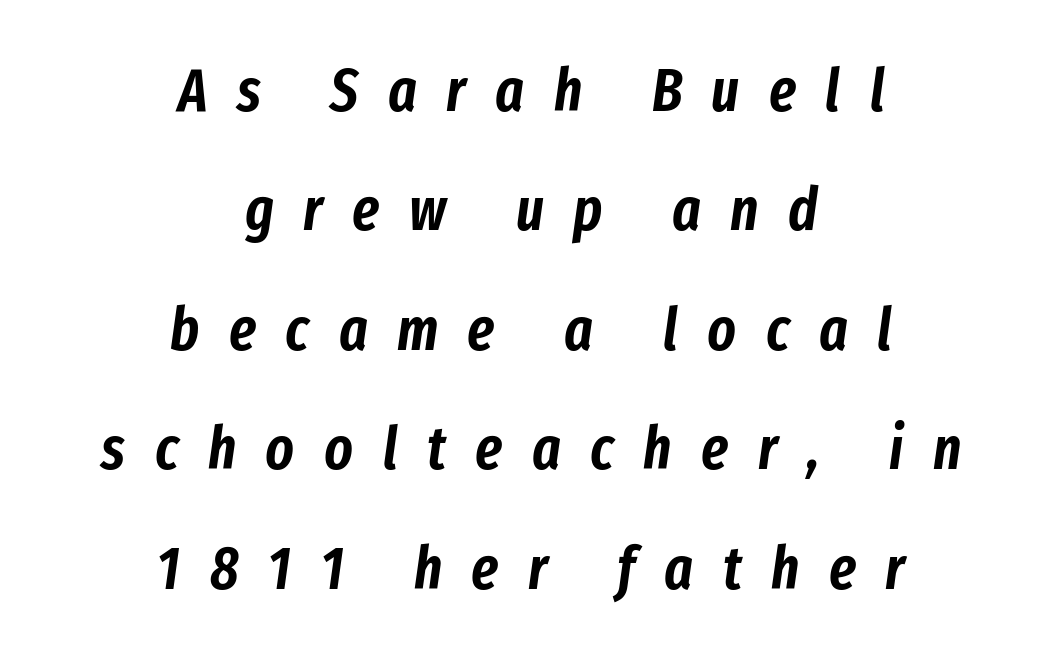
The image shows 60 px condensed type, italic (leaning right); set centered, loose line spacing (1.99x), unusually wide letter spacing (+0.49 em), not underlined; low stroke contrast and a medium x-height.
